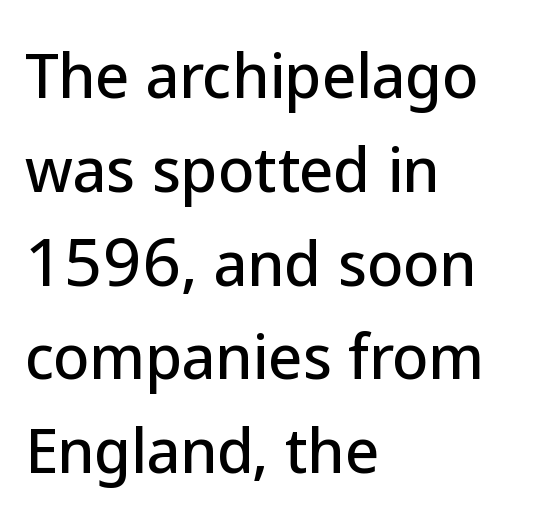
{"serif": "no", "italic": "no", "width": "normal", "stroke_contrast": "low", "x_height": "medium", "monospaced": "no", "underline": "no", "align": "left", "line_spacing": "normal", "line_spacing_ratio": 1.59, "letter_spacing": "normal", "letter_spacing_em": 0.0, "glyph_px": 59}
